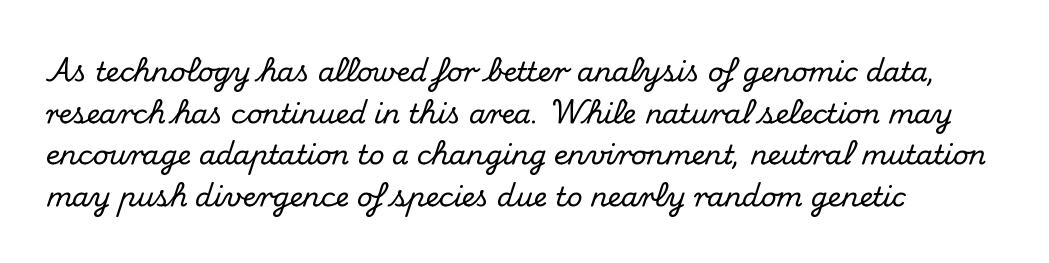
Q: Is the text italic (slanted)? A: Yes.
Q: Is the text underlined? A: No.
Q: How is the paragraph aligned? A: Left-aligned.
Q: Is the spacing between letters normal or unusually wide? A: Normal.
Q: Is the spacing between lines tight, normal or loose? A: Normal.
